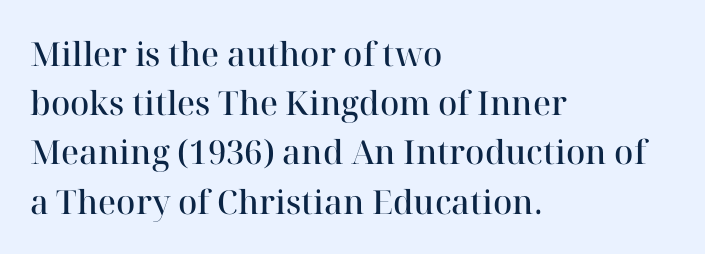
Short note: letters normally spaced. Is this a fixed-width face? No — the glyphs have proportional, varying widths. If you drew a line through each stem, it would be perfectly vertical. Small tapered or slab feet sit at the stroke ends, so this counts as serif.
